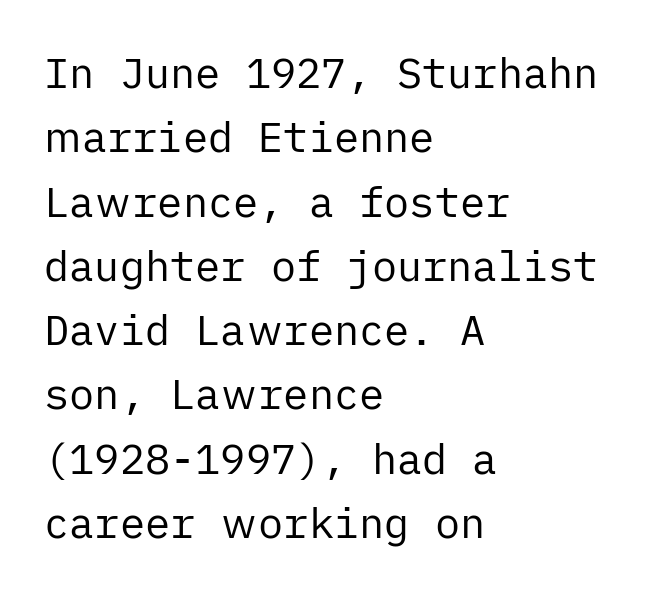
The image shows 42 px regular-weight sans-serif type, upright; set left-aligned, normal line spacing (1.53x), normal letter spacing, not underlined; low stroke contrast and a medium x-height.
